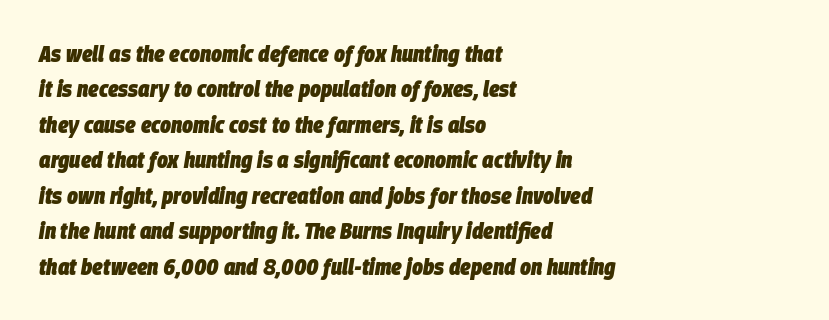
{"italic": "yes", "lean": "right", "slant_degrees": 9, "bold": "yes", "underline": "no", "align": "left", "line_spacing": "normal", "line_spacing_ratio": 1.54, "letter_spacing": "normal", "letter_spacing_em": 0.0, "glyph_px": 23}
